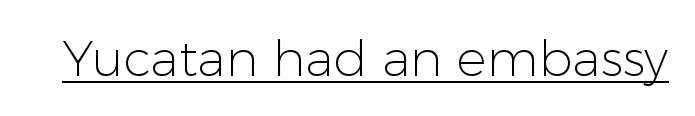
Q: Is the text bold? A: No.
Q: Is the text italic (slanted)? A: No, it is upright.
Q: Is the typeface a serif or a sans-serif typeface? A: Sans-serif.
Q: Is the text underlined? A: Yes.
Q: Is the spacing between letters normal or unusually wide? A: Normal.
Q: Width (condensed, normal, or wide)? A: Normal.
Q: Stroke contrast? A: Low.
Q: x-height? A: Medium.
Q: Monospaced? A: No.
